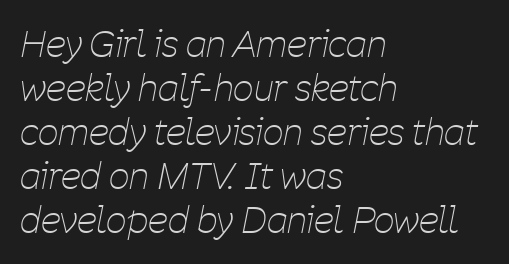
The image shows 36 px thin, condensed type, italic (leaning right); set left-aligned, line spacing 1.22x, normal letter spacing, not underlined; low stroke contrast and a medium x-height.
